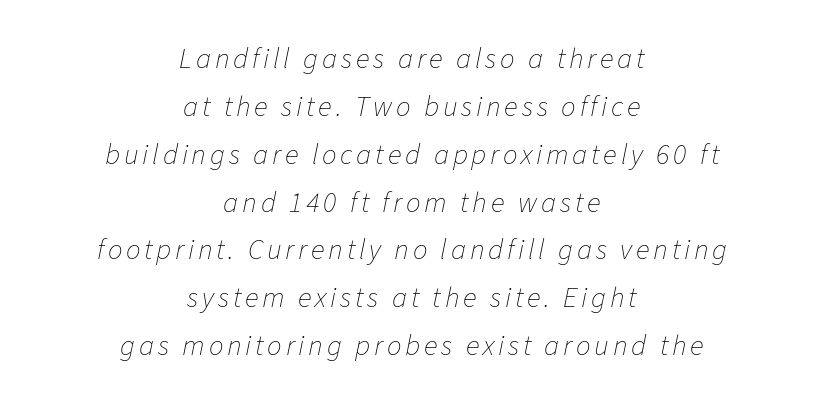
A typesetter would mark this as italic. Decoration check: the copy has no underline. Looks like regular typesetting: each glyph gets only the width it needs. This is not heavy type; no bold has been used. The rag falls on both sides of this text block equally.
